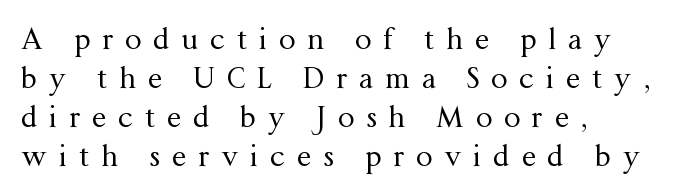
Each row of text sits above clean, open space. The lines in this sample share a left origin and differ only in where they stop. Observe the wide spacing: letters keep a clear distance from each other. Characters remain perfectly vertical along every line. The cut favours lightness, reaching ordinary text weight at its darkest.
